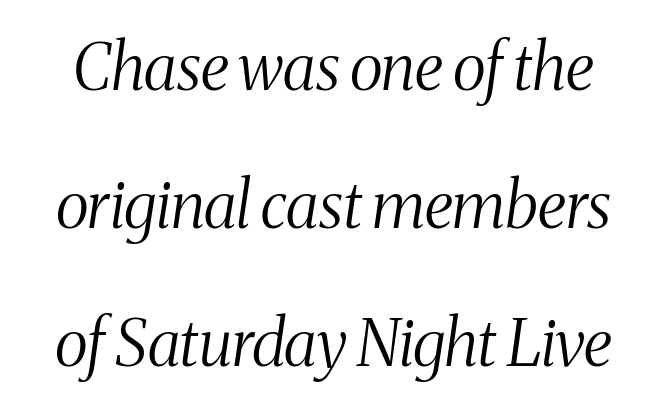
Q: Is the text bold? A: No.
Q: Is the text italic (slanted)? A: Yes, it leans right by about 8 degrees.
Q: Is the typeface a serif or a sans-serif typeface? A: Serif.
Q: Is the text underlined? A: No.
Q: Is the spacing between letters normal or unusually wide? A: Normal.
Q: Is the spacing between lines tight, normal or loose? A: Loose.
Q: Width (condensed, normal, or wide)? A: Condensed.
Q: Stroke contrast? A: Medium.
Q: x-height? A: Medium.
Q: Monospaced? A: No.
